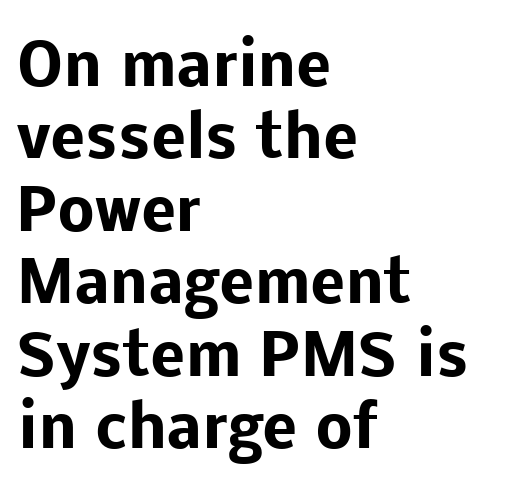
{"serif": "no", "italic": "no", "bold": "yes", "weight": "heavy", "width": "normal", "stroke_contrast": "low", "x_height": "medium", "monospaced": "no", "underline": "no", "align": "left", "line_spacing": "normal", "line_spacing_ratio": 1.25, "letter_spacing": "normal", "letter_spacing_em": 0.0, "glyph_px": 58}
